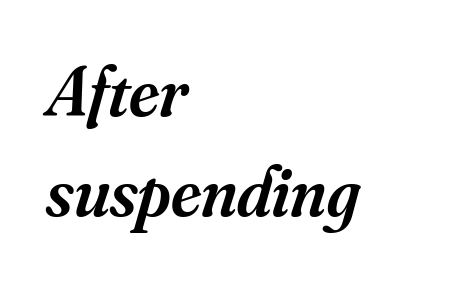
The image shows 71 px semibold serif type, italic (leaning right); set left-aligned, normal line spacing (1.41x), normal letter spacing, not underlined; medium stroke contrast and a small x-height.
